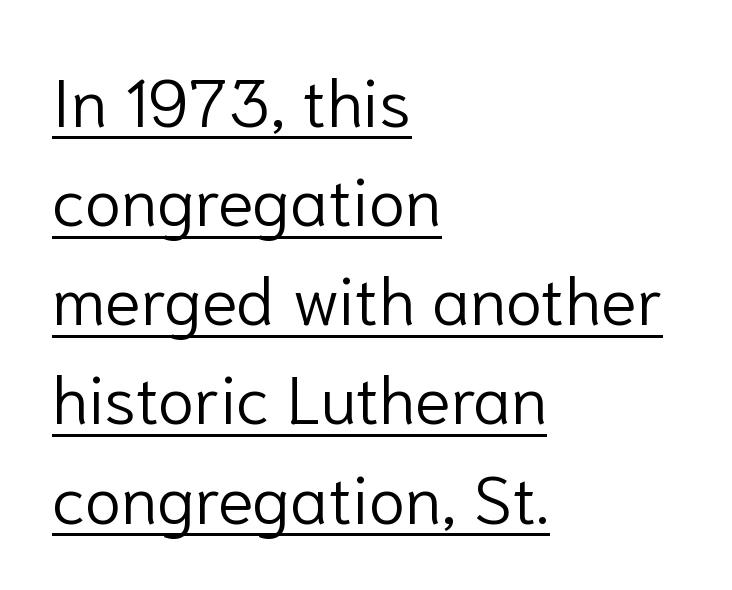
{"serif": "no", "italic": "no", "bold": "no", "weight": "light", "width": "normal", "stroke_contrast": "low", "x_height": "medium", "monospaced": "no", "underline": "yes", "align": "left", "line_spacing": "normal", "line_spacing_ratio": 1.48, "letter_spacing": "normal", "letter_spacing_em": 0.0, "glyph_px": 67}
